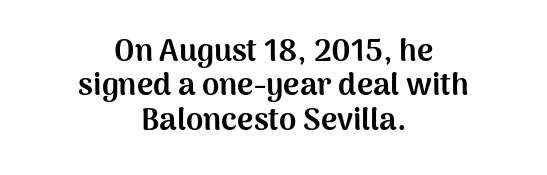
Q: Is the text bold? A: Yes.
Q: Is the text italic (slanted)? A: No, it is upright.
Q: Is the typeface a serif or a sans-serif typeface? A: Sans-serif.
Q: Is the text underlined? A: No.
Q: How is the paragraph aligned? A: Centered.
Q: Is the spacing between letters normal or unusually wide? A: Normal.
Q: Is the spacing between lines tight, normal or loose? A: Tight.
Q: Width (condensed, normal, or wide)? A: Normal.
Q: Stroke contrast? A: Medium.
Q: x-height? A: Medium.
Q: Monospaced? A: No.
